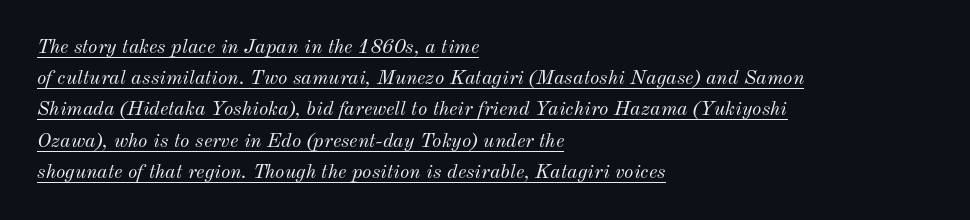
Q: Is the text bold? A: No.
Q: Is the text italic (slanted)? A: Yes, it leans right by about 12 degrees.
Q: Is the text underlined? A: Yes.
Q: How is the paragraph aligned? A: Left-aligned.
Q: Is the spacing between letters normal or unusually wide? A: Normal.
Q: Is the spacing between lines tight, normal or loose? A: Normal.
